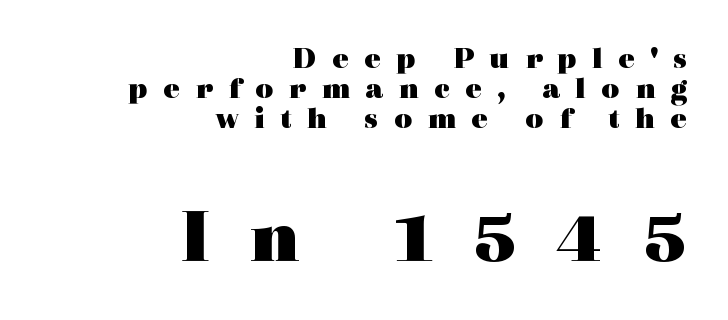
The image shows 78 px heavy, wide serif type, upright; set right-aligned, tight line spacing (0.96x), unusually wide letter spacing (+0.49 em), not underlined; the second (bottom) block is 2.52x larger; a medium x-height.
